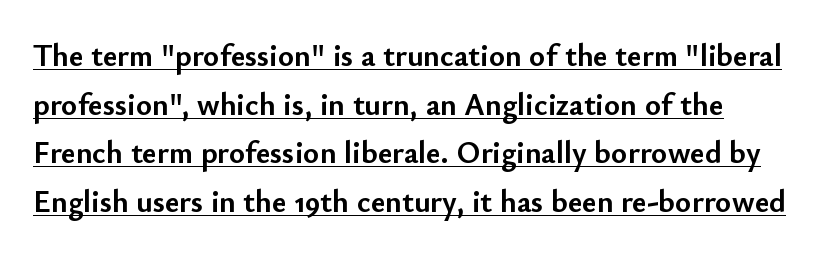
Q: Is the text bold? A: Yes.
Q: Is the text italic (slanted)? A: No, it is upright.
Q: Is the typeface a serif or a sans-serif typeface? A: Sans-serif.
Q: Is the text underlined? A: Yes.
Q: How is the paragraph aligned? A: Left-aligned.
Q: Is the spacing between letters normal or unusually wide? A: Normal.
Q: Is the spacing between lines tight, normal or loose? A: Normal.
Q: Width (condensed, normal, or wide)? A: Normal.
Q: Stroke contrast? A: Low.
Q: x-height? A: Small.
Q: Monospaced? A: No.
